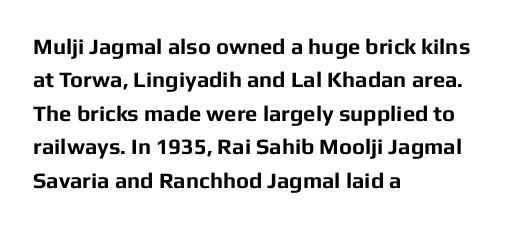
The strip under each line holds only bare page. Between one letter and the next there's only the usual sliver of space. Is there any slant? The stems are plumb. Plenty of ink on the page — the face is bold. Leading matches the norm, producing a regular column.
